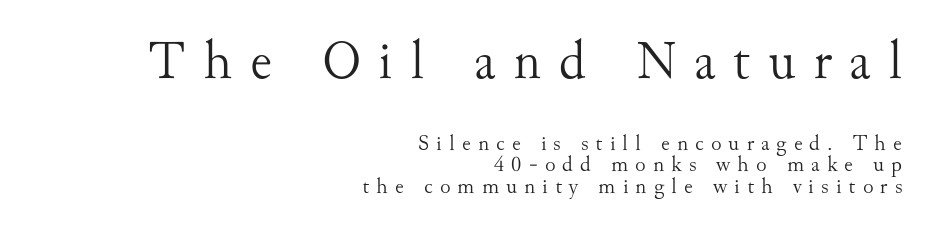
Q: Is the text bold? A: No.
Q: Is the text italic (slanted)? A: No, it is upright.
Q: Is the typeface a serif or a sans-serif typeface? A: Serif.
Q: Is the text underlined? A: No.
Q: How is the paragraph aligned? A: Right-aligned.
Q: Is the spacing between letters normal or unusually wide? A: Unusually wide.
Q: Is the spacing between lines tight, normal or loose? A: Tight.
Q: Which block of text is set in a larger size, the first (top) or the second (bottom)? A: The first (top) one.
Q: Width (condensed, normal, or wide)? A: Normal.
Q: Stroke contrast? A: Medium.
Q: x-height? A: Small.
Q: Monospaced? A: No.
